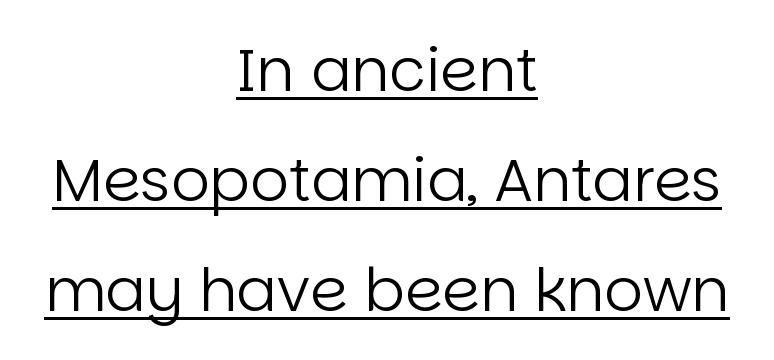
The image shows 60 px regular-weight sans-serif type, upright; set centered, line spacing 1.83x, normal letter spacing, underlined; low stroke contrast and a large x-height.
